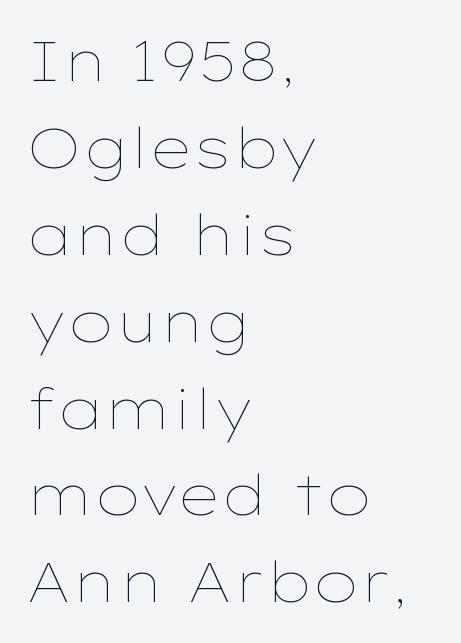
{"italic": "no", "bold": "no", "weight": "thin", "width": "wide", "stroke_contrast": "low", "x_height": "medium", "monospaced": "no", "underline": "no", "align": "left", "line_spacing": "normal", "line_spacing_ratio": 1.58, "letter_spacing": "normal", "letter_spacing_em": 0.0, "glyph_px": 55}
